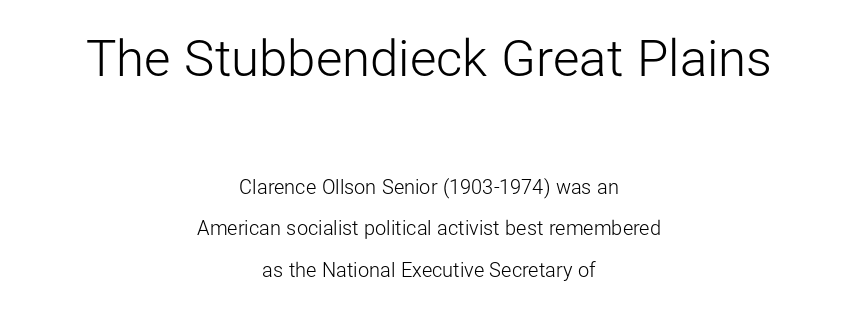
Is the letter spacing exaggerated? No — it looks like the ordinary default. You get the large type first, then a drop to smaller type. Each letter keeps its own natural width here, so spacing adapts to shape. Vertically, the passage feels expansive, rows floating well apart.
